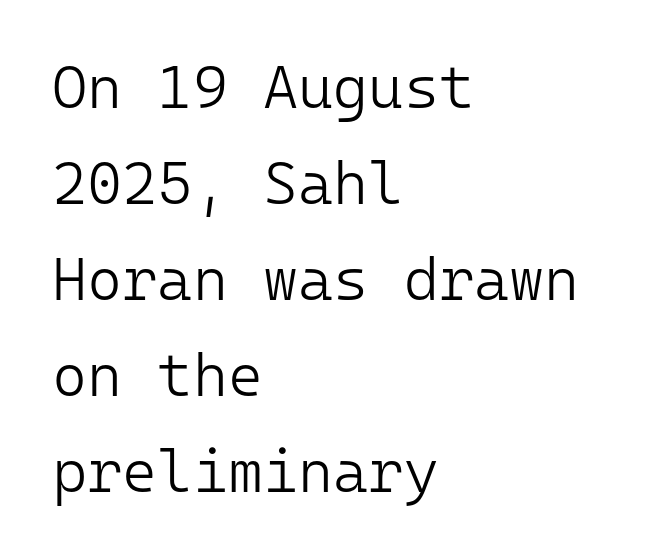
The image shows 60 px light sans-serif type, upright, monospaced; set left-aligned, normal line spacing (1.6x), normal letter spacing, not underlined; low stroke contrast and a medium x-height.
